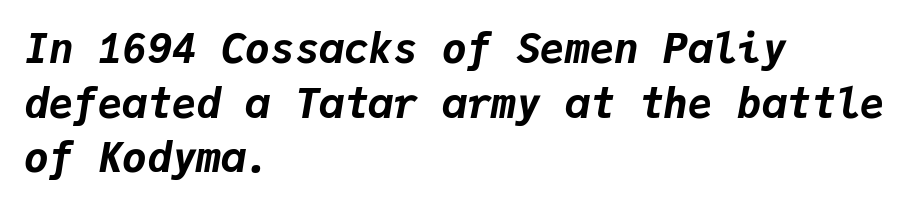
The image shows 41 px bold type, italic (leaning right), monospaced; set left-aligned, normal line spacing (1.33x), normal letter spacing, not underlined; low stroke contrast and a medium x-height.
